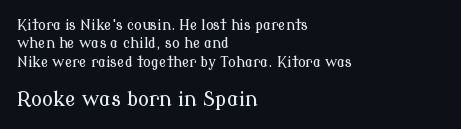
Q: Is the text italic (slanted)? A: No, it is upright.
Q: Is the text underlined? A: No.
Q: How is the paragraph aligned? A: Left-aligned.
Q: Is the spacing between letters normal or unusually wide? A: Normal.
Q: Is the spacing between lines tight, normal or loose? A: Normal.
Q: Which block of text is set in a larger size, the first (top) or the second (bottom)? A: The second (bottom) one.
